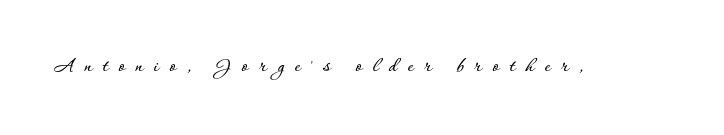
The image shows 22 px text type; set unusually wide letter spacing (+0.47 em), not underlined.
